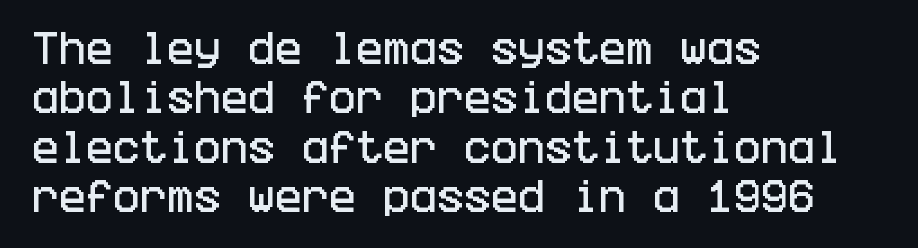
Q: Is the text italic (slanted)? A: No, it is upright.
Q: Is the typeface a serif or a sans-serif typeface? A: Sans-serif.
Q: Is the text underlined? A: No.
Q: How is the paragraph aligned? A: Left-aligned.
Q: Is the spacing between letters normal or unusually wide? A: Normal.
Q: Is the spacing between lines tight, normal or loose? A: Normal.
Q: Width (condensed, normal, or wide)? A: Condensed.
Q: Stroke contrast? A: Low.
Q: x-height? A: Large.
